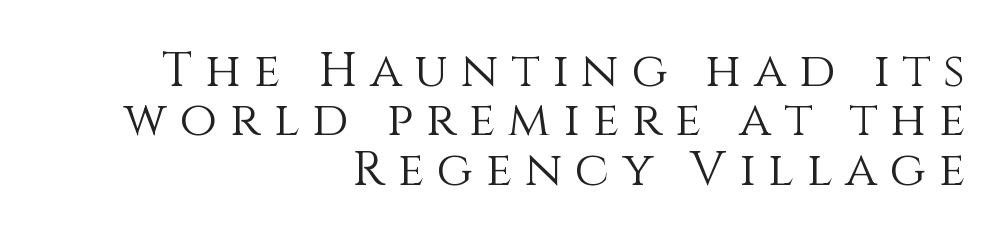
Q: Is the text bold? A: No.
Q: Is the text italic (slanted)? A: No, it is upright.
Q: Is the text underlined? A: No.
Q: How is the paragraph aligned? A: Right-aligned.
Q: Is the spacing between letters normal or unusually wide? A: Unusually wide.
Q: Is the spacing between lines tight, normal or loose? A: Tight.
Q: Width (condensed, normal, or wide)? A: Normal.
Q: Stroke contrast? A: Medium.
Q: x-height? A: Large.
Q: Monospaced? A: No.
